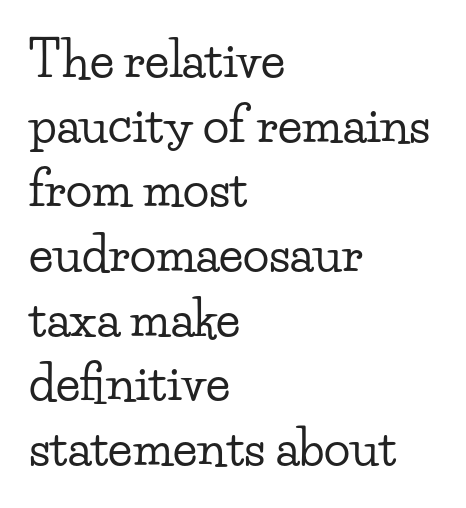
{"serif": "yes", "italic": "no", "width": "wide", "stroke_contrast": "low", "x_height": "small", "monospaced": "no", "underline": "no", "align": "left", "line_spacing": "normal", "line_spacing_ratio": 1.32, "letter_spacing": "normal", "letter_spacing_em": 0.0, "glyph_px": 49}
